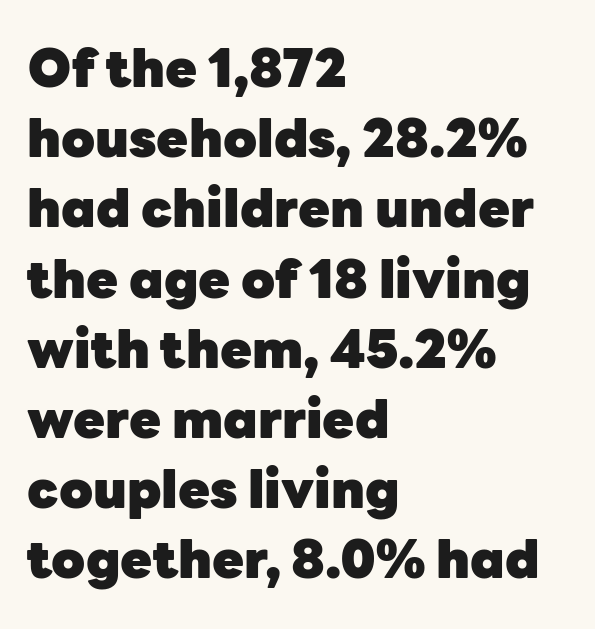
The image shows 52 px heavy sans-serif type, upright; set left-aligned, normal line spacing (1.35x), normal letter spacing, not underlined; low stroke contrast and a medium x-height.
